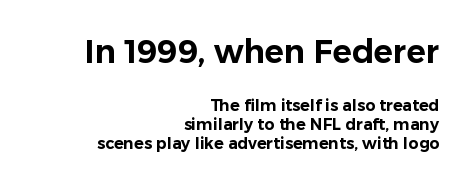
The face used here is proportionally spaced, like ordinary book or web type. The letterforms sit shoulder to shoulder at normal distance. The paragraph has a hard right edge and a soft left edge. It's the straight-up-and-down kind of type. You get the large type first, then a drop to smaller type. You can tell from the bare stems that sans-serif type was used.
